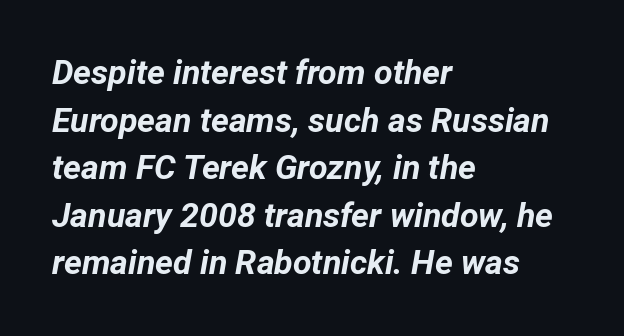
{"italic": "yes", "lean": "right", "slant_degrees": 12, "bold": "yes", "weight": "bold", "width": "normal", "stroke_contrast": "low", "x_height": "medium", "monospaced": "no", "underline": "no", "align": "left", "line_spacing": "normal", "line_spacing_ratio": 1.4, "letter_spacing": "normal", "letter_spacing_em": 0.0, "glyph_px": 34}
